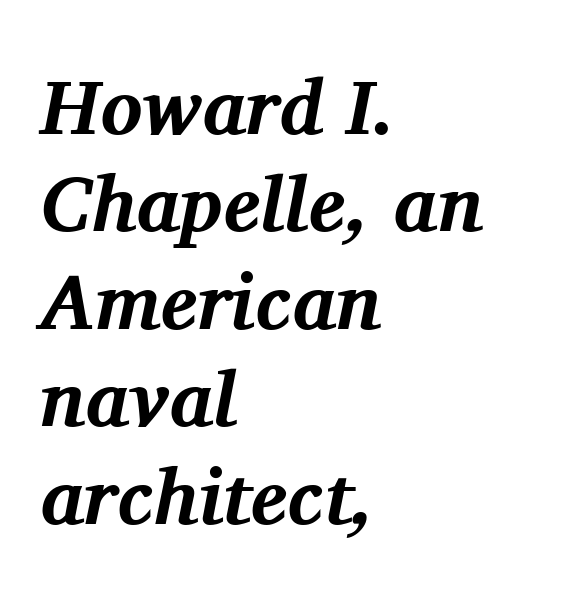
Q: Is the text bold? A: Yes.
Q: Is the text italic (slanted)? A: Yes, it leans right by about 11 degrees.
Q: Is the typeface a serif or a sans-serif typeface? A: Serif.
Q: Is the text underlined? A: No.
Q: How is the paragraph aligned? A: Left-aligned.
Q: Is the spacing between letters normal or unusually wide? A: Normal.
Q: Is the spacing between lines tight, normal or loose? A: Normal.
Q: Width (condensed, normal, or wide)? A: Normal.
Q: Stroke contrast? A: Medium.
Q: x-height? A: Medium.
Q: Monospaced? A: No.
